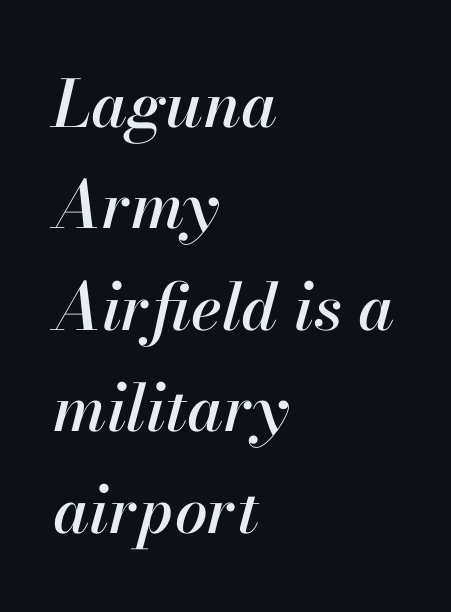
Observe the lean: these are italic letterforms. The leading is moderate, giving the passage an even texture. The passage is arranged the way most books set body copy — flush left. Spacing verdict: proportional, widths tailored to each character. Nothing unusual about the tracking: characters are spaced as the font intends.
